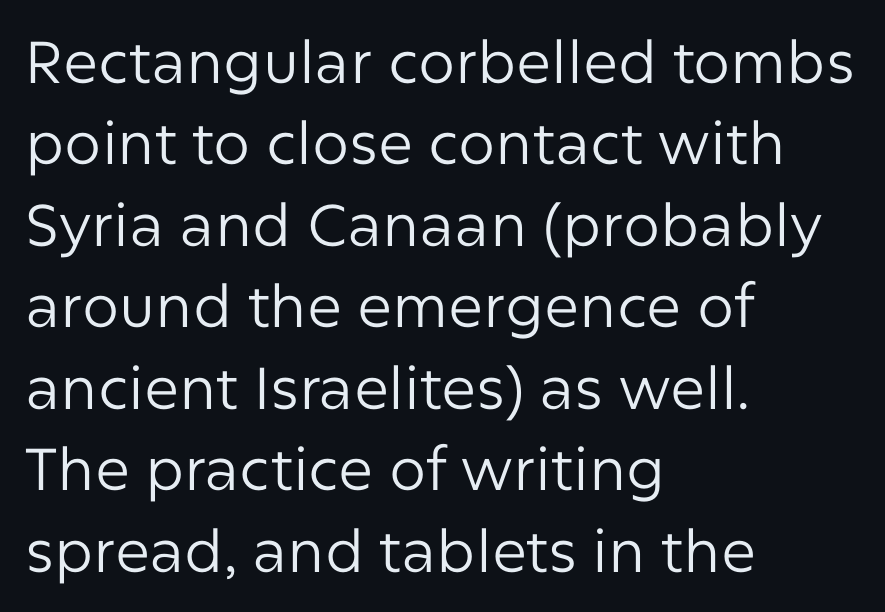
The image shows 59 px regular-weight sans-serif type, upright; set left-aligned, normal line spacing (1.38x), normal letter spacing, not underlined; low stroke contrast and a medium x-height.
